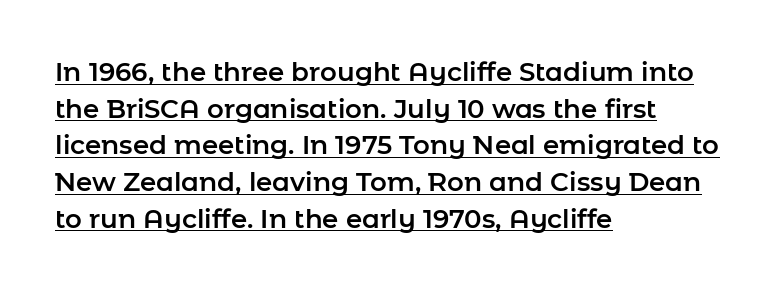
Students, observe: this is what conventionally led text looks like. The lettering stays uniformly vertical, giving the passage a roman look. Typeset ragged right — the left edge is the straight one. You could call the tracking neutral — neither tight nor loose. These characters rest on top of a visible drawn line.
